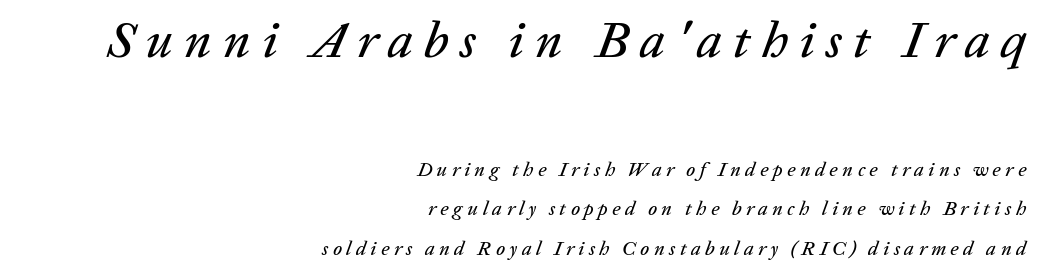
{"italic": "yes", "lean": "right", "slant_degrees": 20, "width": "normal", "stroke_contrast": "low", "x_height": "medium", "monospaced": "no", "underline": "no", "align": "right", "line_spacing": "loose", "line_spacing_ratio": 1.98, "letter_spacing": "wide", "letter_spacing_em": 0.22, "larger_block": "first", "size_ratio": 2.55, "glyph_px": 51}
